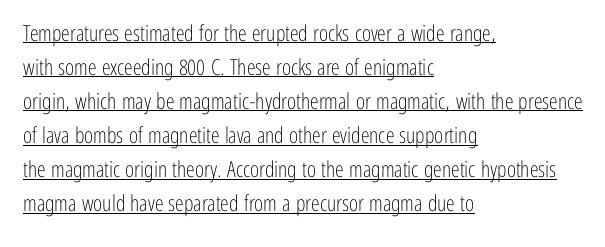
{"italic": "no", "bold": "no", "underline": "yes", "align": "left", "line_spacing": "normal", "line_spacing_ratio": 1.55, "letter_spacing": "normal", "letter_spacing_em": 0.0, "glyph_px": 22}
